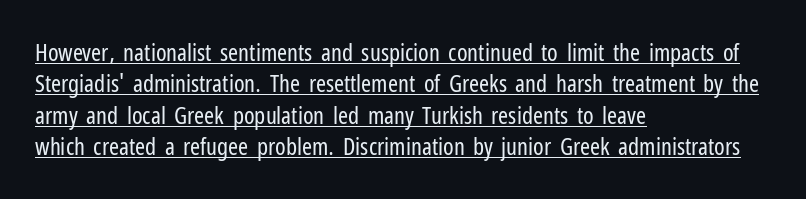
Q: Is the text bold? A: No.
Q: Is the text italic (slanted)? A: No, it is upright.
Q: Is the text underlined? A: Yes.
Q: How is the paragraph aligned? A: Left-aligned.
Q: Is the spacing between letters normal or unusually wide? A: Normal.
Q: Is the spacing between lines tight, normal or loose? A: Normal.
